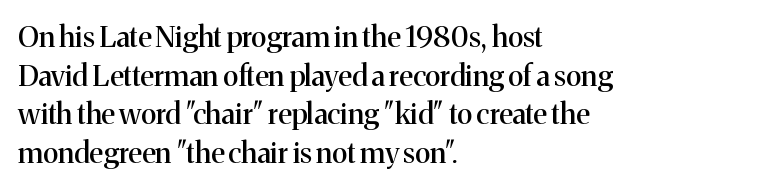
{"serif": "yes", "italic": "no", "width": "normal", "stroke_contrast": "medium", "x_height": "medium", "monospaced": "no", "underline": "no", "align": "left", "line_spacing": "normal", "line_spacing_ratio": 1.33, "letter_spacing": "normal", "letter_spacing_em": 0.0, "glyph_px": 29}
